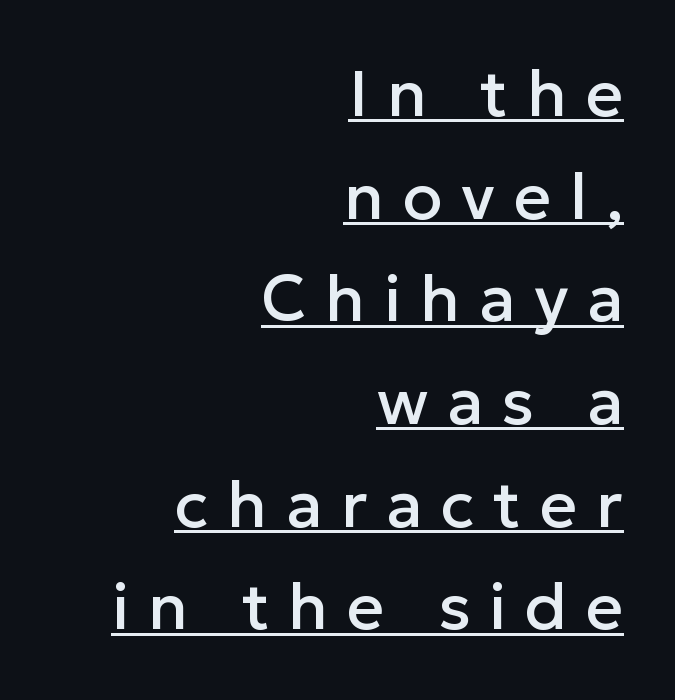
Q: Is the text italic (slanted)? A: No, it is upright.
Q: Is the typeface a serif or a sans-serif typeface? A: Sans-serif.
Q: Is the text underlined? A: Yes.
Q: How is the paragraph aligned? A: Right-aligned.
Q: Is the spacing between letters normal or unusually wide? A: Unusually wide.
Q: Is the spacing between lines tight, normal or loose? A: Normal.
Q: Width (condensed, normal, or wide)? A: Normal.
Q: Stroke contrast? A: Low.
Q: x-height? A: Medium.
Q: Monospaced? A: No.
